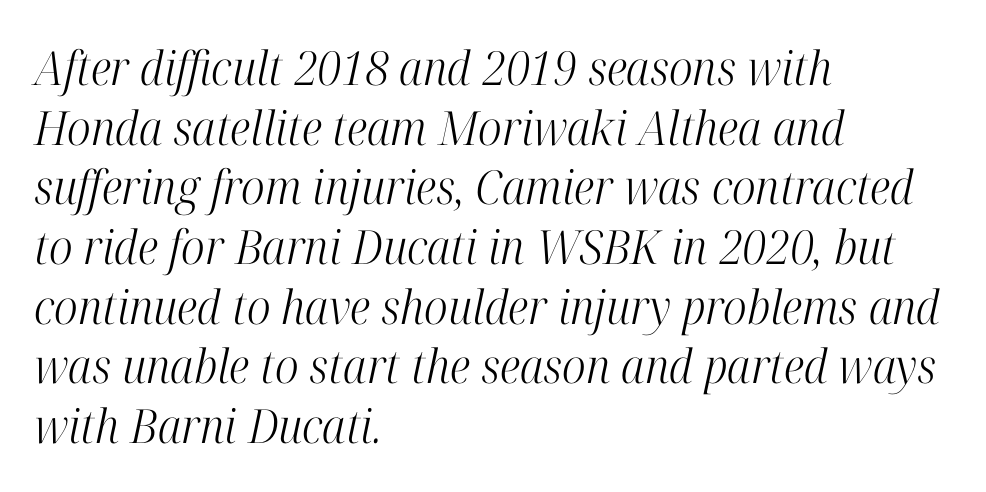
Alignment: flush left. This block has exactly the height ordinary leading produces. Heft: none added — not bold. Only glyphs here, with clear space below each row. Is the letter spacing exaggerated? No — it looks like the ordinary default. Character widths vary here, with narrow letters taking less room than wide ones.
